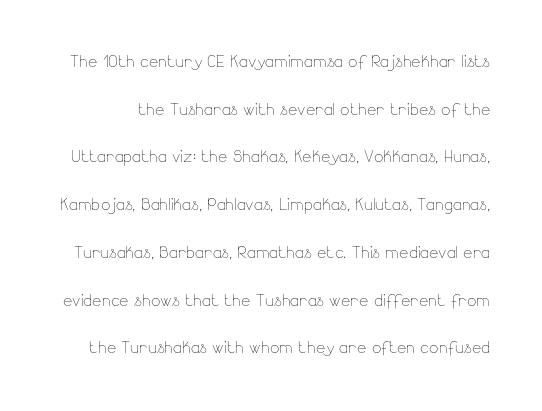
{"italic": "no", "bold": "no", "underline": "no", "line_spacing": "loose", "line_spacing_ratio": 2.17, "letter_spacing": "normal", "letter_spacing_em": 0.0, "glyph_px": 22}
